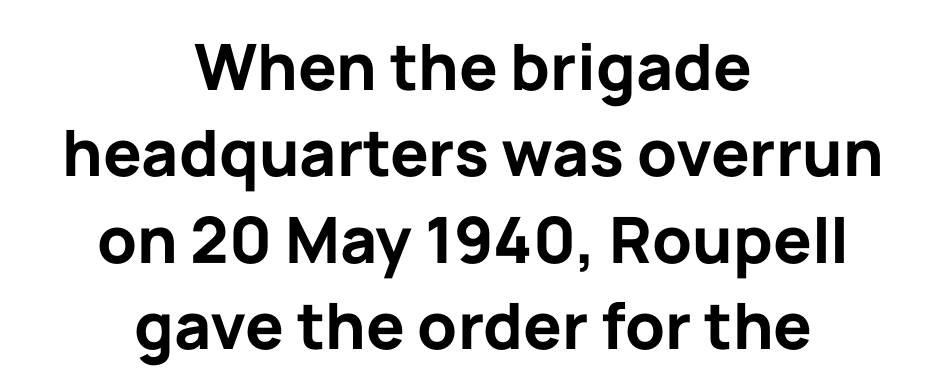
Q: Is the text bold? A: Yes.
Q: Is the text italic (slanted)? A: No, it is upright.
Q: Is the typeface a serif or a sans-serif typeface? A: Sans-serif.
Q: Is the text underlined? A: No.
Q: How is the paragraph aligned? A: Centered.
Q: Is the spacing between letters normal or unusually wide? A: Normal.
Q: Is the spacing between lines tight, normal or loose? A: Normal.
Q: Width (condensed, normal, or wide)? A: Normal.
Q: Stroke contrast? A: Low.
Q: x-height? A: Medium.
Q: Monospaced? A: No.
